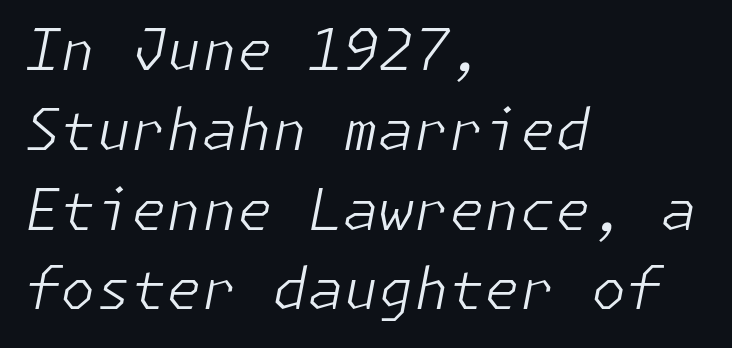
{"italic": "yes", "lean": "right", "slant_degrees": 11, "bold": "no", "weight": "light", "width": "normal", "stroke_contrast": "low", "x_height": "medium", "underline": "no", "align": "left", "line_spacing": "normal", "line_spacing_ratio": 1.4, "letter_spacing": "normal", "letter_spacing_em": 0.0, "glyph_px": 57}
